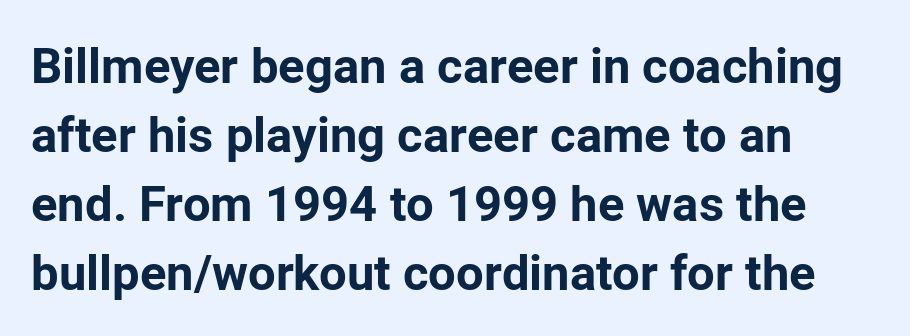
The image shows 49 px bold sans-serif type, upright; set left-aligned, normal line spacing (1.41x), normal letter spacing, not underlined; low stroke contrast and a medium x-height.
